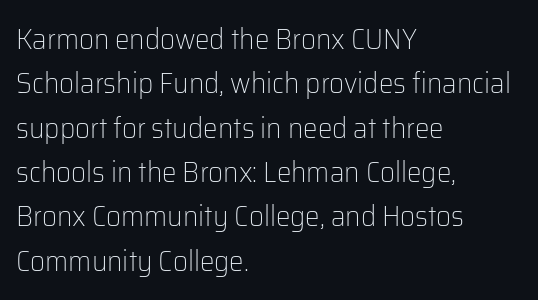
{"serif": "no", "italic": "no", "bold": "no", "weight": "light", "width": "normal", "stroke_contrast": "low", "x_height": "medium", "monospaced": "no", "underline": "no", "align": "left", "line_spacing": "normal", "line_spacing_ratio": 1.53, "letter_spacing": "normal", "letter_spacing_em": 0.0, "glyph_px": 29}
